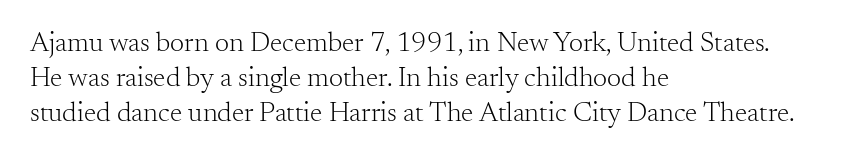
Q: Is the text bold? A: No.
Q: Is the text italic (slanted)? A: No, it is upright.
Q: Is the typeface a serif or a sans-serif typeface? A: Serif.
Q: Is the text underlined? A: No.
Q: How is the paragraph aligned? A: Left-aligned.
Q: Is the spacing between letters normal or unusually wide? A: Normal.
Q: Is the spacing between lines tight, normal or loose? A: Normal.
Q: Width (condensed, normal, or wide)? A: Normal.
Q: Stroke contrast? A: Medium.
Q: x-height? A: Small.
Q: Monospaced? A: No.
